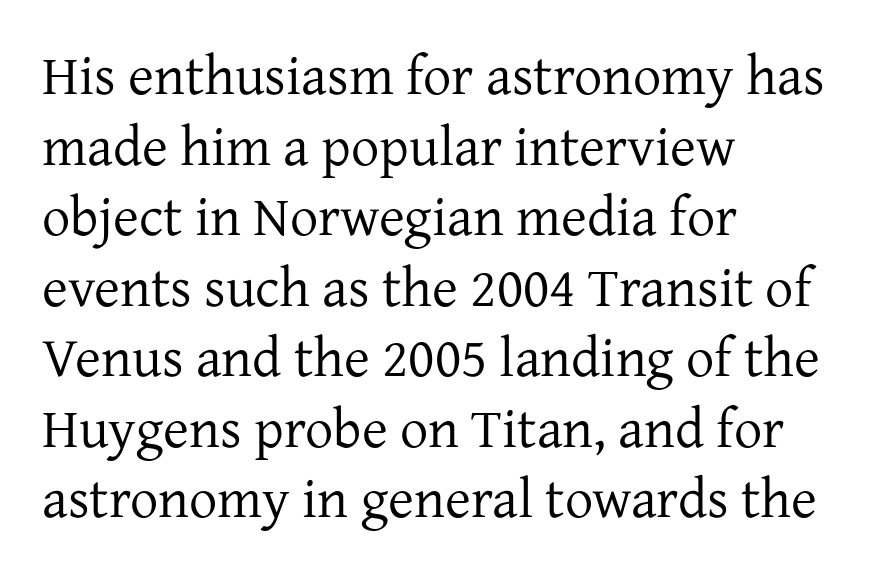
The designer went with a serif here, giving each stem small feet. The letters advance in unequal steps, a hallmark of proportional type. No extra tracking has been applied to these lines. Summary of vertical rhythm: regular, with standard interline spacing.
